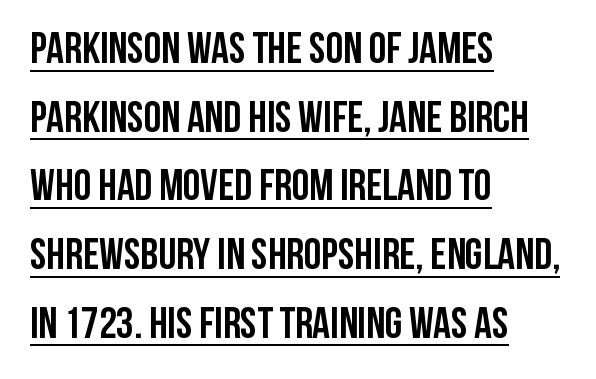
Q: Is the text bold? A: Yes.
Q: Is the text italic (slanted)? A: No, it is upright.
Q: Is the typeface a serif or a sans-serif typeface? A: Sans-serif.
Q: Is the text underlined? A: Yes.
Q: How is the paragraph aligned? A: Left-aligned.
Q: Is the spacing between letters normal or unusually wide? A: Normal.
Q: Is the spacing between lines tight, normal or loose? A: Normal.
Q: Width (condensed, normal, or wide)? A: Condensed.
Q: Stroke contrast? A: Low.
Q: x-height? A: Large.
Q: Monospaced? A: No.
